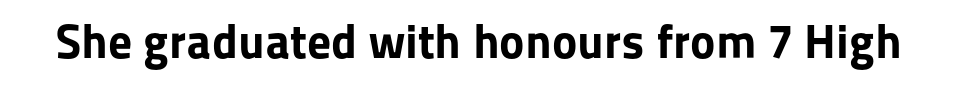
{"serif": "no", "italic": "no", "bold": "yes", "weight": "bold", "width": "normal", "stroke_contrast": "low", "x_height": "medium", "monospaced": "no", "underline": "no", "letter_spacing": "normal", "letter_spacing_em": 0.0, "glyph_px": 48}
